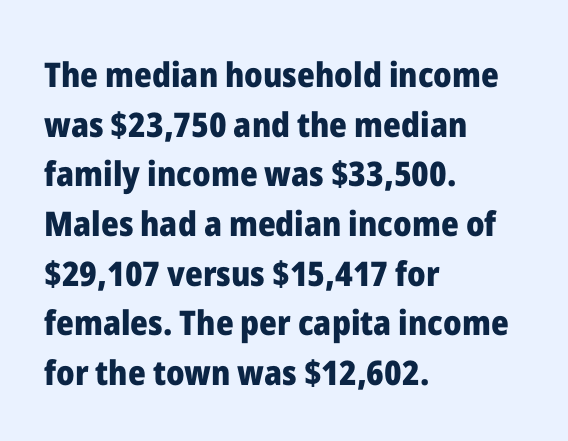
{"serif": "no", "italic": "no", "bold": "yes", "weight": "heavy", "width": "normal", "stroke_contrast": "low", "x_height": "medium", "monospaced": "no", "underline": "no", "align": "left", "line_spacing": "normal", "line_spacing_ratio": 1.46, "letter_spacing": "normal", "letter_spacing_em": 0.0, "glyph_px": 34}
